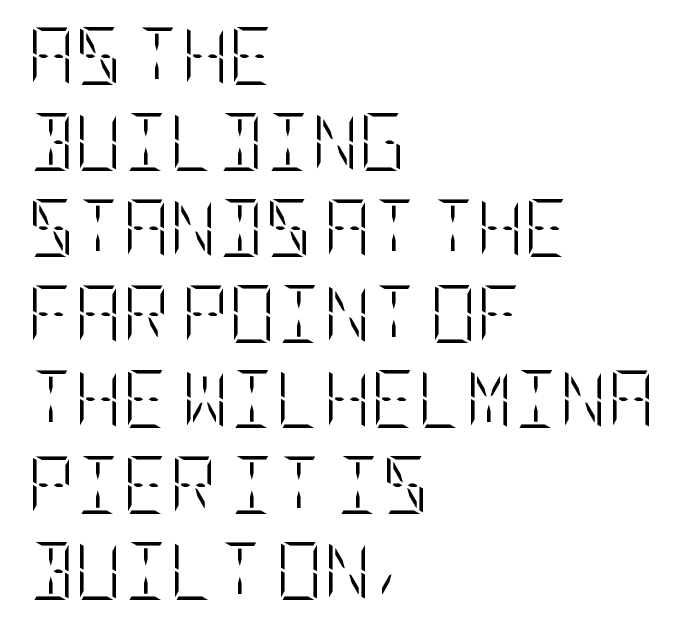
Q: Is the text bold? A: No.
Q: Is the text italic (slanted)? A: No, it is upright.
Q: Is the text underlined? A: No.
Q: How is the paragraph aligned? A: Left-aligned.
Q: Is the spacing between letters normal or unusually wide? A: Normal.
Q: Is the spacing between lines tight, normal or loose? A: Normal.
Q: Width (condensed, normal, or wide)? A: Condensed.
Q: Stroke contrast? A: Low.
Q: x-height? A: Large.
